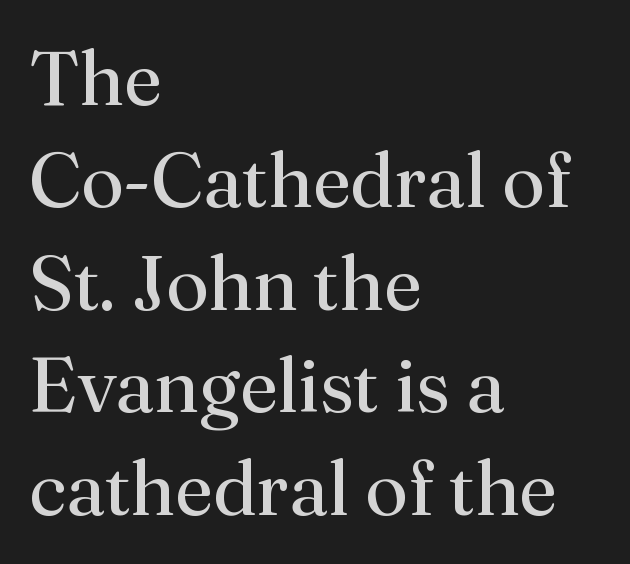
The image shows 77 px regular-weight serif type, upright; set left-aligned, normal line spacing (1.33x), normal letter spacing, not underlined; medium stroke contrast and a small x-height.
